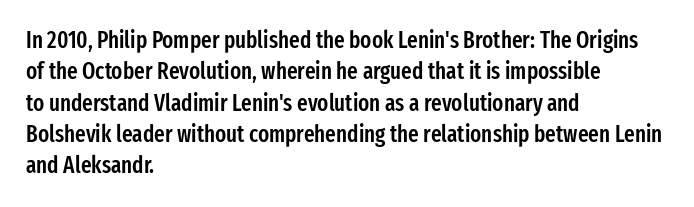
The image shows 23 px text type, upright; set left-aligned, normal line spacing (1.36x), normal letter spacing, not underlined.
